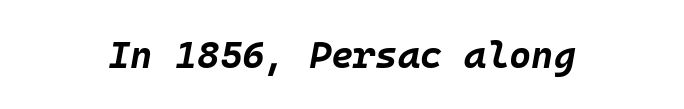
{"italic": "yes", "lean": "right", "slant_degrees": 10, "bold": "yes", "weight": "bold", "width": "normal", "stroke_contrast": "low", "x_height": "large", "monospaced": "yes", "underline": "no", "letter_spacing": "normal", "letter_spacing_em": 0.0, "glyph_px": 38}
